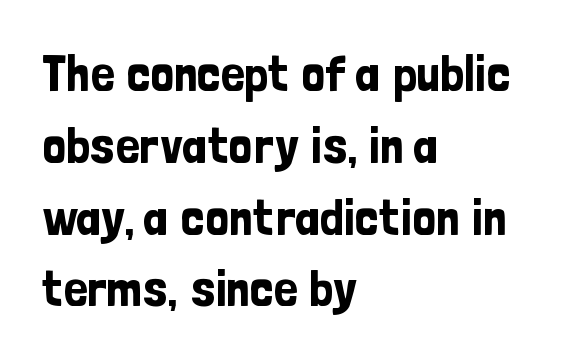
This rendering leaves character spacing at its baseline value. The rows are spaced the way most documents space them. All the whitespace from short lines collects on the right. Observe the absence of serifs on each vertical stroke in this sample. You could not count columns in this text — the font is proportionally spaced. Ascenders rise straight up at ninety degrees.
